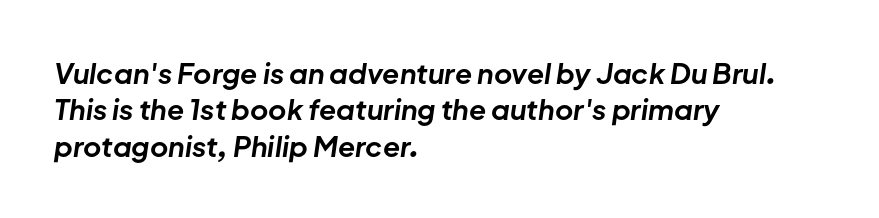
{"italic": "yes", "lean": "right", "slant_degrees": 8, "bold": "yes", "weight": "bold", "width": "normal", "stroke_contrast": "low", "x_height": "medium", "monospaced": "no", "underline": "no", "align": "left", "line_spacing": "normal", "line_spacing_ratio": 1.3, "letter_spacing": "normal", "letter_spacing_em": 0.0, "glyph_px": 28}
